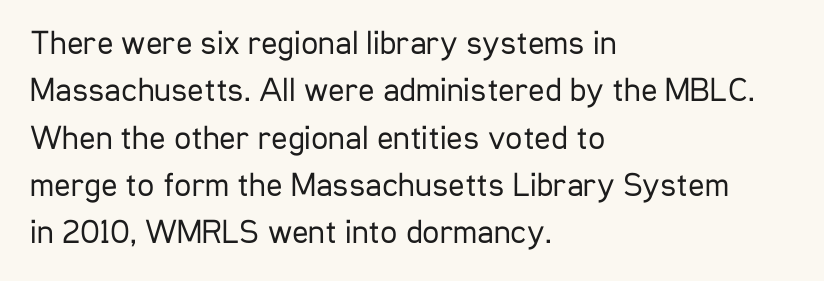
The image shows 34 px regular-weight, condensed sans-serif type, upright; set left-aligned, normal line spacing (1.39x), normal letter spacing, not underlined; low stroke contrast and a medium x-height.
